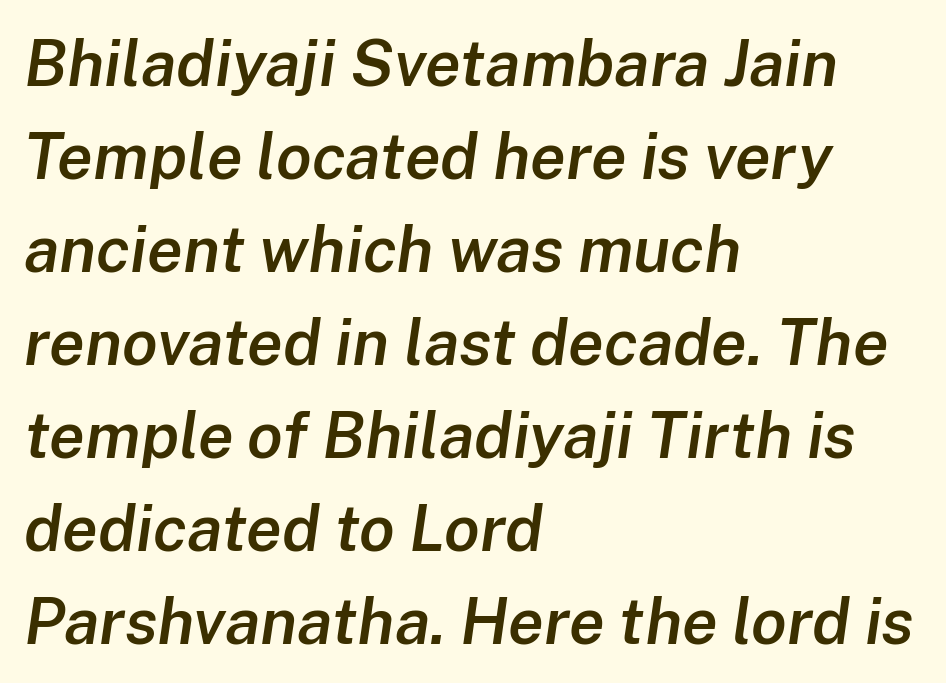
Q: Is the text bold? A: Semi-bold.
Q: Is the text italic (slanted)? A: Yes, it leans right by about 8 degrees.
Q: Is the text underlined? A: No.
Q: How is the paragraph aligned? A: Left-aligned.
Q: Is the spacing between letters normal or unusually wide? A: Normal.
Q: Is the spacing between lines tight, normal or loose? A: Normal.
Q: Width (condensed, normal, or wide)? A: Normal.
Q: Stroke contrast? A: Low.
Q: x-height? A: Medium.
Q: Monospaced? A: No.
